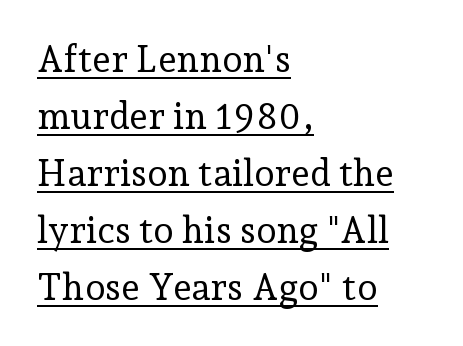
{"serif": "yes", "italic": "no", "bold": "no", "weight": "regular", "width": "normal", "stroke_contrast": "low", "x_height": "medium", "monospaced": "no", "underline": "yes", "align": "left", "line_spacing": "normal", "line_spacing_ratio": 1.54, "letter_spacing": "normal", "letter_spacing_em": 0.0, "glyph_px": 37}
